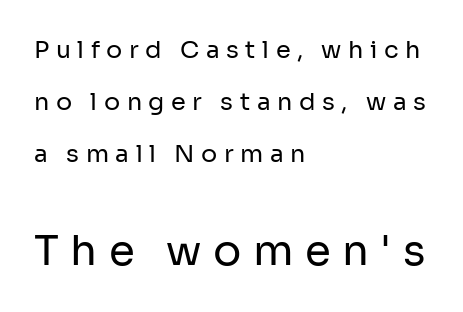
The image shows 42 px regular-weight sans-serif type, upright; set left-aligned, loose line spacing (2.17x), unusually wide letter spacing (+0.27 em), not underlined; the second (bottom) block is 1.75x larger; low stroke contrast and a medium x-height.
